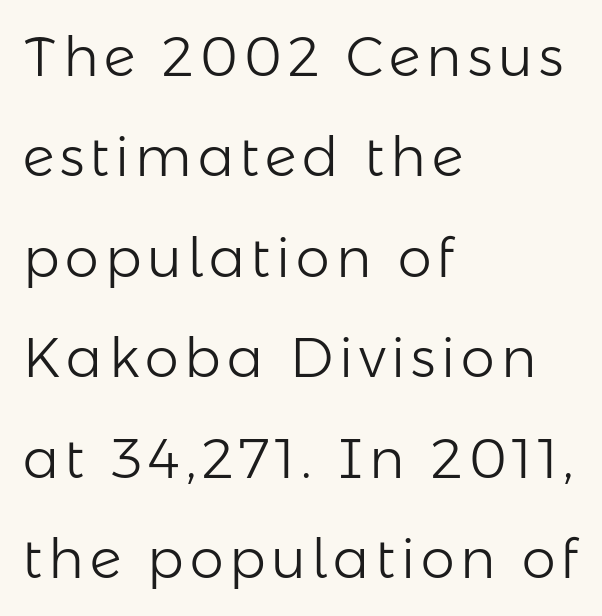
The passage is arranged the way most books set body copy — flush left. Nothing sits at the stroke ends, so this counts as sans-serif. The rendering uses natural spacing where letterforms have individual widths. Underlining? Definitely not there. Notice how the stems are strictly vertical — no italics here.
